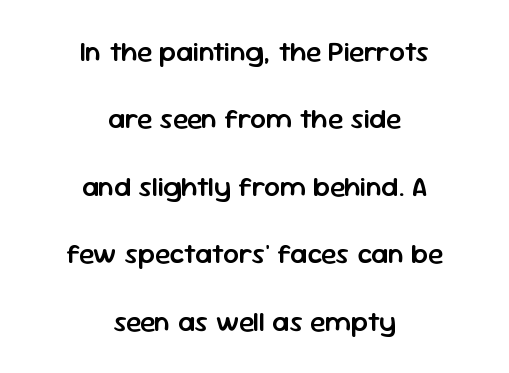
{"serif": "no", "italic": "no", "bold": "semi", "weight": "semibold", "width": "normal", "stroke_contrast": "low", "x_height": "medium", "monospaced": "no", "underline": "no", "align": "center", "line_spacing": "loose", "line_spacing_ratio": 2.41, "letter_spacing": "normal", "letter_spacing_em": 0.0, "glyph_px": 28}
